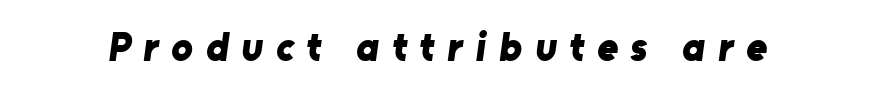
The passage shown is not underscored anywhere. Tracking here is generous; glyphs stand well apart from one another. Examine the stroke ends and you'll find no serifs. Spacing verdict: proportional, widths tailored to each character.
